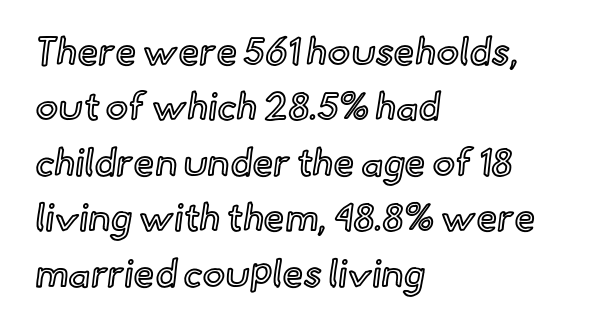
The image shows 38 px text type; set left-aligned, normal line spacing (1.46x), normal letter spacing, not underlined; a small x-height.
